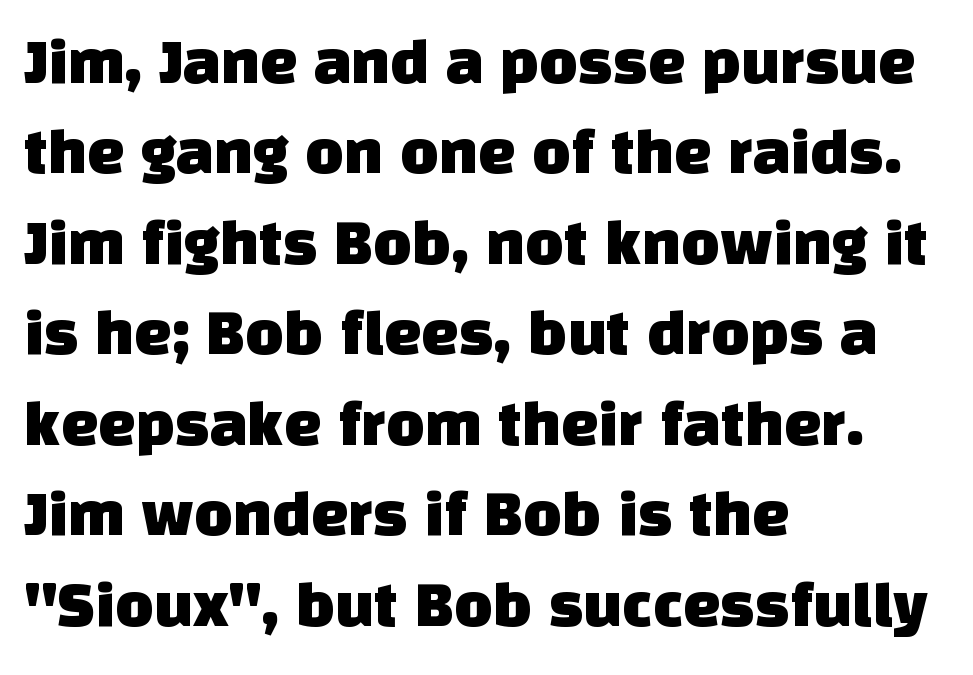
Q: Is the typeface a serif or a sans-serif typeface? A: Sans-serif.
Q: Is the text underlined? A: No.
Q: How is the paragraph aligned? A: Left-aligned.
Q: Is the spacing between letters normal or unusually wide? A: Normal.
Q: Is the spacing between lines tight, normal or loose? A: Normal.
Q: Width (condensed, normal, or wide)? A: Normal.
Q: Stroke contrast? A: Low.
Q: x-height? A: Large.
Q: Monospaced? A: No.
